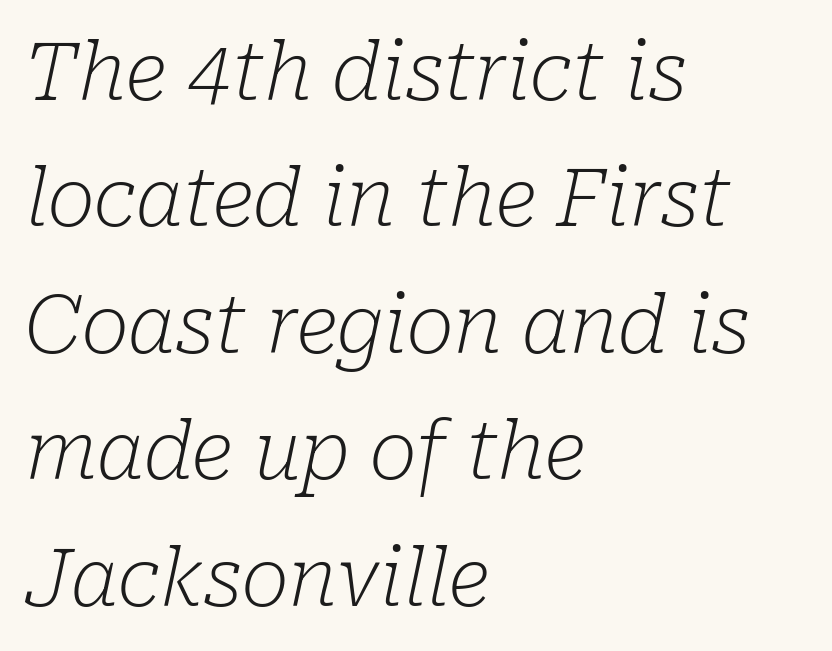
If you drew a ruler down the left edge, every line would touch it. Horizontal bands of white between lines are of average thickness. These glyphs show unthickened strokes, regular width or finer. Designer's note — italics engaged. The horizontal fit of the characters is conventional and even. Here the designer chose a conventional face with non-uniform glyph widths.
